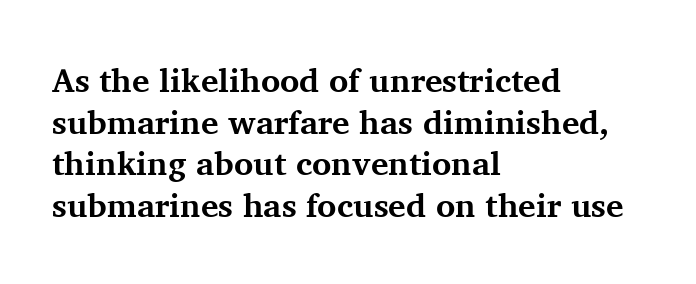
The image shows 33 px bold serif type, upright; set left-aligned, normal line spacing (1.26x), normal letter spacing, not underlined; medium stroke contrast and a medium x-height.
